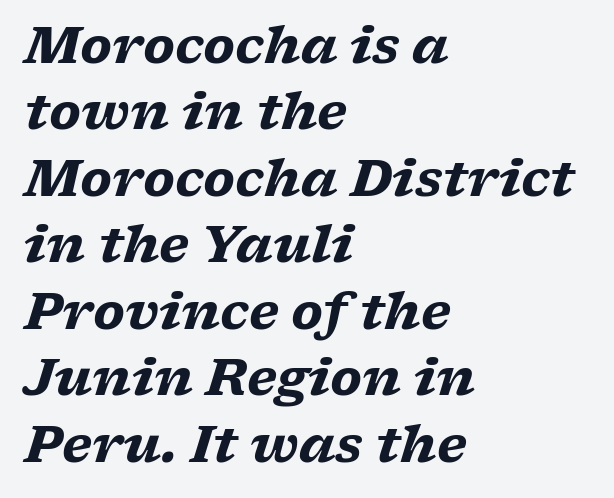
{"serif": "yes", "italic": "yes", "lean": "right", "slant_degrees": 17, "bold": "yes", "weight": "heavy", "width": "wide", "stroke_contrast": "low", "x_height": "medium", "monospaced": "no", "underline": "no", "align": "left", "line_spacing": "normal", "line_spacing_ratio": 1.33, "letter_spacing": "normal", "letter_spacing_em": 0.0, "glyph_px": 50}
